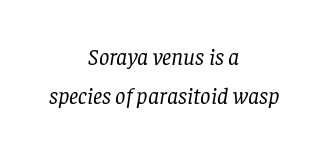
Q: Is the text bold? A: No.
Q: Is the text italic (slanted)? A: Yes, it leans right by about 8 degrees.
Q: Is the text underlined? A: No.
Q: How is the paragraph aligned? A: Centered.
Q: Is the spacing between letters normal or unusually wide? A: Normal.
Q: Is the spacing between lines tight, normal or loose? A: Normal.
